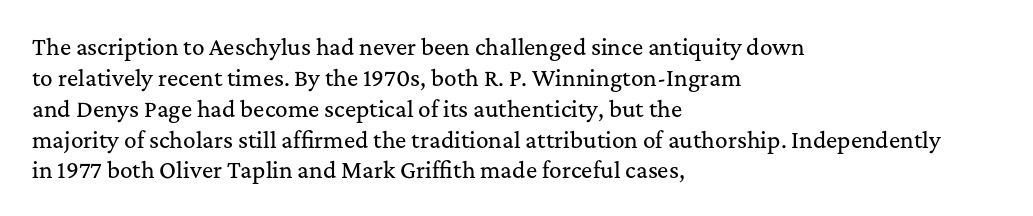
There is no visible air inserted between adjacent glyphs. Alignment: flush left. The words here are not underlined. The axis of the letterforms is exactly vertical. The designer left line spacing at the default.
